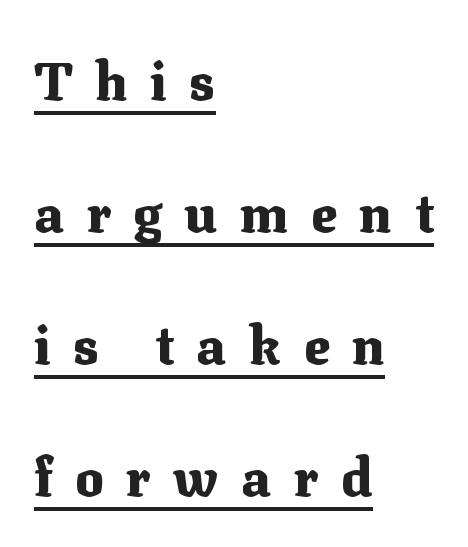
These characters rest on top of a visible drawn line. Layout note: lines flush left. Display-style spreading of the glyphs; the letterfit is very open. The characters display serif detailing at their extremities.
